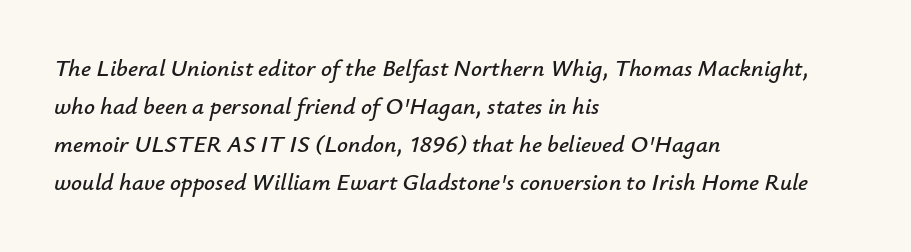
Underline: absent. Line beginnings align vertically; line endings do not. The face used here is rendered with its standard letterfit. This block has exactly the height ordinary leading produces. Is the type slanted? Yes — the strokes lean at a clear angle.
